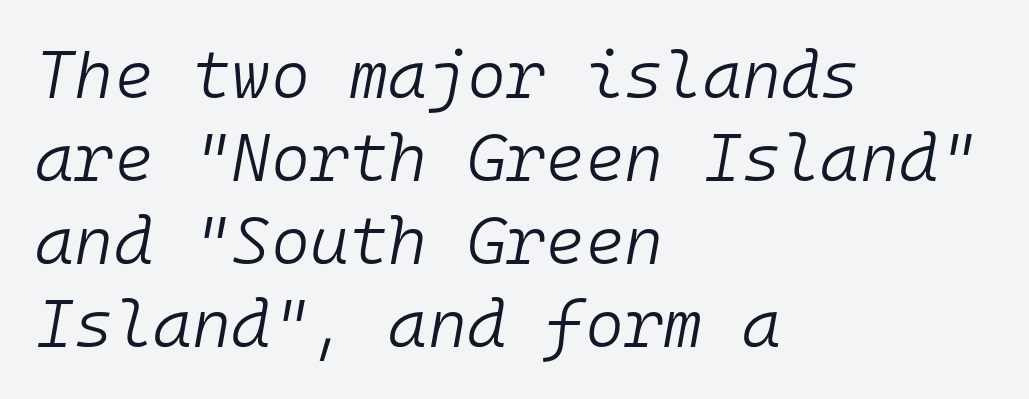
The image shows 67 px light type, italic (leaning right), monospaced; set left-aligned, line spacing 1.24x, normal letter spacing, not underlined; low stroke contrast and a medium x-height.
